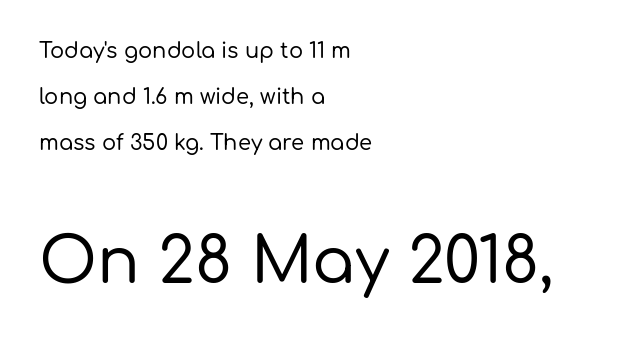
The image shows 63 px sans-serif type, upright; set left-aligned, loose line spacing (2.19x), normal letter spacing, not underlined; the second (bottom) block is 3.0x larger; low stroke contrast and a medium x-height.
